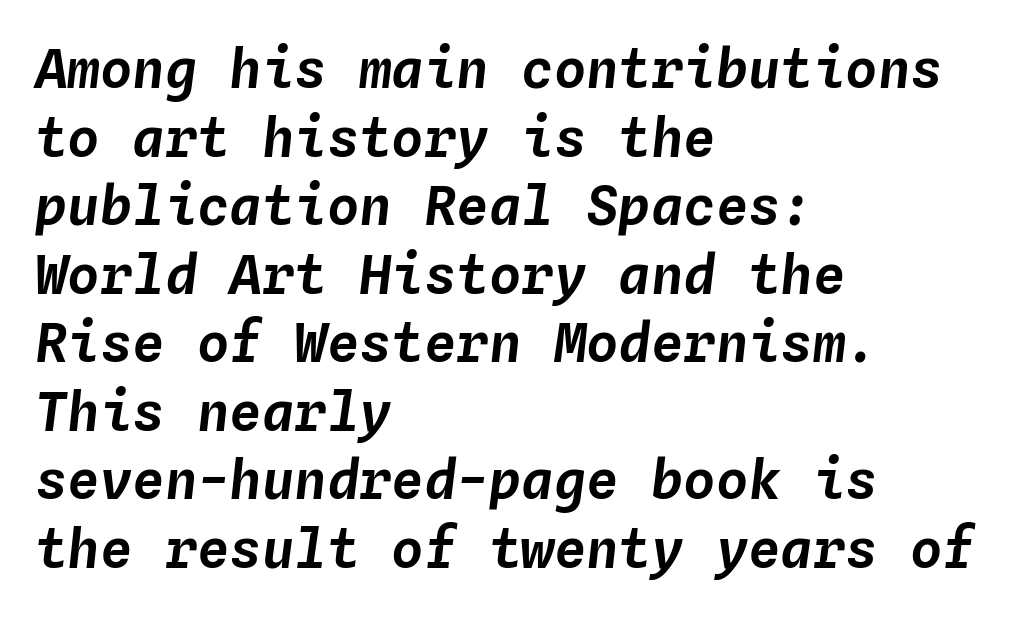
{"italic": "yes", "lean": "right", "slant_degrees": 4, "width": "normal", "stroke_contrast": "low", "x_height": "medium", "monospaced": "yes", "underline": "no", "align": "left", "line_spacing": "normal", "line_spacing_ratio": 1.27, "letter_spacing": "normal", "letter_spacing_em": 0.0, "glyph_px": 54}
